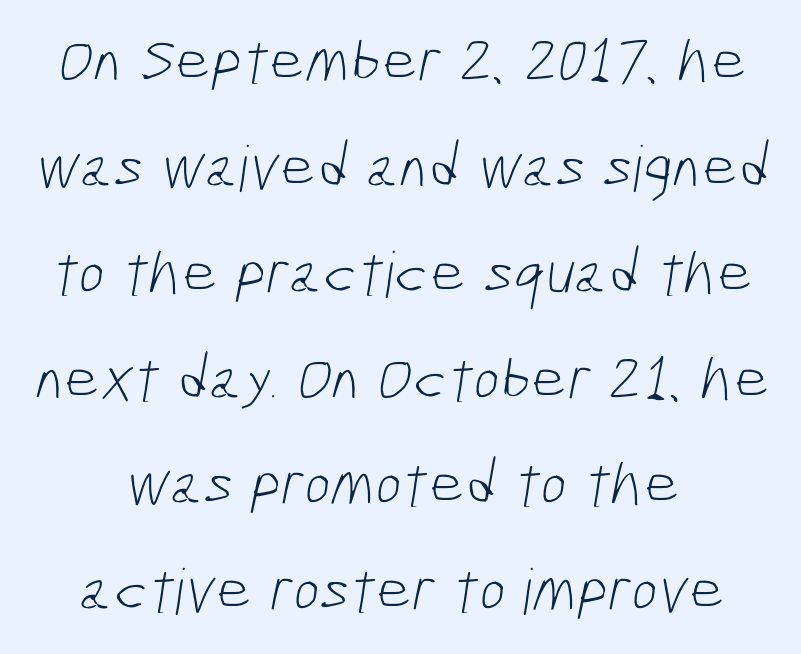
The image shows 63 px light, condensed sans-serif type; set centered, normal line spacing (1.68x), normal letter spacing, not underlined; low stroke contrast and a medium x-height.
